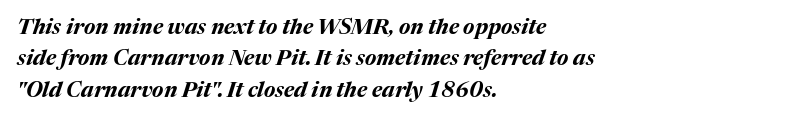
Horizontal bands of white between lines are of average thickness. Slanted lettering throughout. Caption: standard tracking, unaltered. Set as a true bold cut, around the 700 mark. The setting favours the left margin, as ordinary paragraphs usually do. Check under the words: just untouched page.
